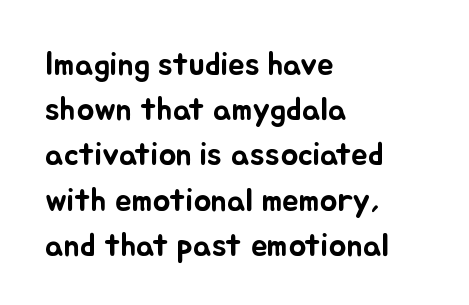
What stands out about the letter spacing? Nothing — it is the standard amount. Vertical spacing — default. Looks like regular typesetting: each glyph gets only the width it needs. Descenders are the only things crossing below the line. Ordinary non-slanted type is in use.
